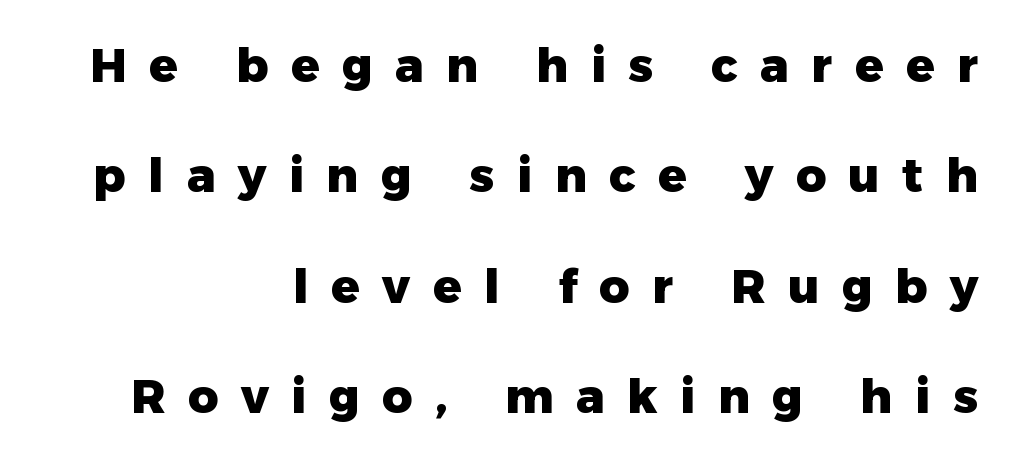
Q: Is the text bold? A: Yes.
Q: Is the text italic (slanted)? A: No, it is upright.
Q: Is the typeface a serif or a sans-serif typeface? A: Sans-serif.
Q: Is the text underlined? A: No.
Q: How is the paragraph aligned? A: Right-aligned.
Q: Is the spacing between letters normal or unusually wide? A: Unusually wide.
Q: Is the spacing between lines tight, normal or loose? A: Loose.
Q: Width (condensed, normal, or wide)? A: Normal.
Q: Stroke contrast? A: Low.
Q: x-height? A: Medium.
Q: Monospaced? A: No.
